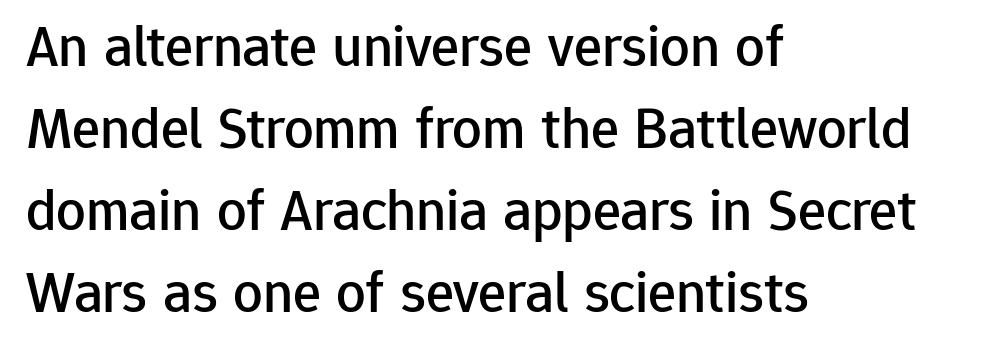
Q: Is the text italic (slanted)? A: No, it is upright.
Q: Is the typeface a serif or a sans-serif typeface? A: Sans-serif.
Q: Is the text underlined? A: No.
Q: How is the paragraph aligned? A: Left-aligned.
Q: Is the spacing between letters normal or unusually wide? A: Normal.
Q: Is the spacing between lines tight, normal or loose? A: Normal.
Q: Width (condensed, normal, or wide)? A: Normal.
Q: Stroke contrast? A: Low.
Q: x-height? A: Medium.
Q: Monospaced? A: No.
